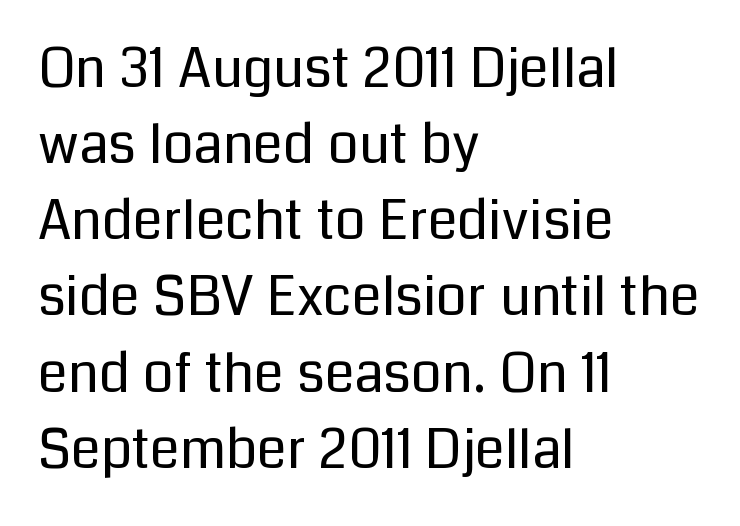
No word sits above an underline. This rendering uses left alignment, leaving the right contour irregular. These lines sit exactly where default settings would place them. Rendered with straight, roman letterforms.
